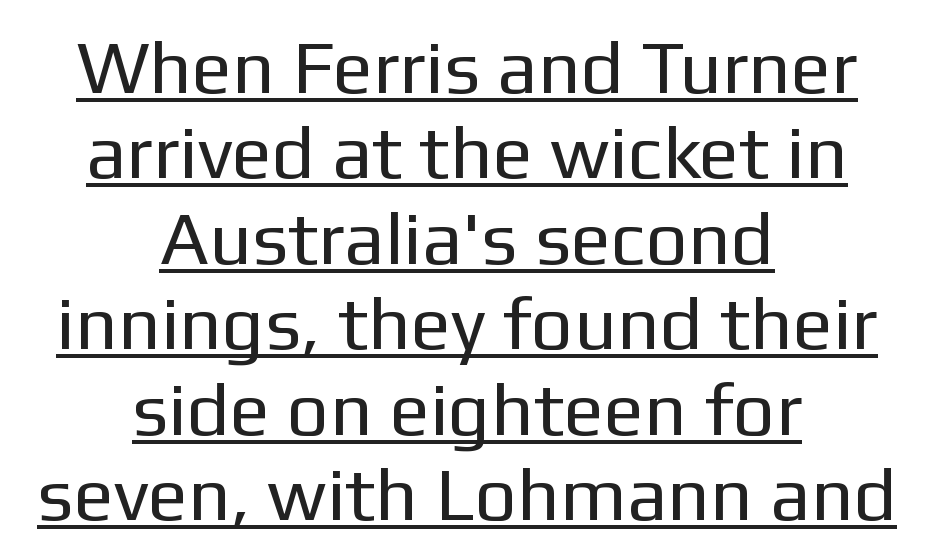
Leading is clearly below the norm, producing a dense column. This sample carries an underscore along the baseline area. Upright lettering throughout. What stands out about the letter spacing? Nothing — it is the standard amount.
